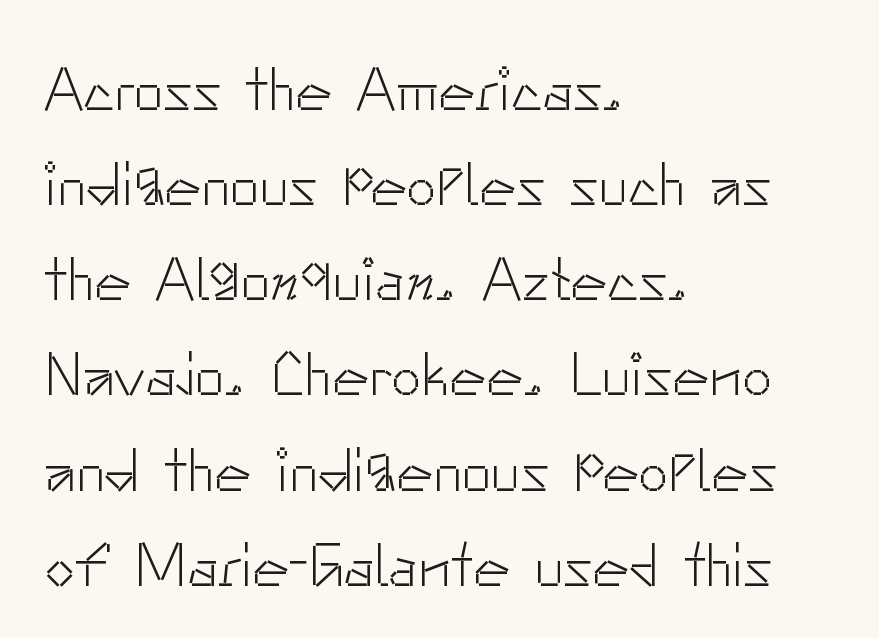
{"serif": "no", "italic": "no", "bold": "no", "weight": "light", "width": "normal", "stroke_contrast": "low", "x_height": "small", "monospaced": "no", "underline": "no", "align": "left", "line_spacing": "normal", "line_spacing_ratio": 1.56, "letter_spacing": "normal", "letter_spacing_em": 0.0, "glyph_px": 61}
